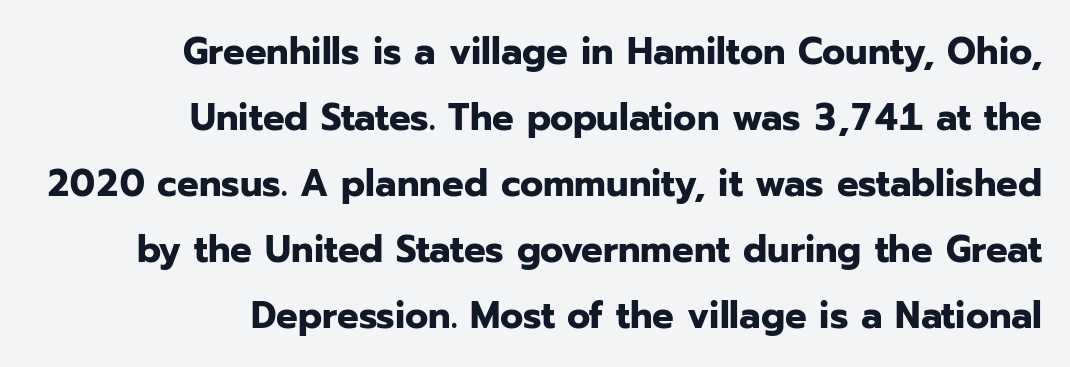
The image shows 38 px bold sans-serif type, upright; set right-aligned, line spacing 1.74x, normal letter spacing, not underlined; low stroke contrast and a medium x-height.
